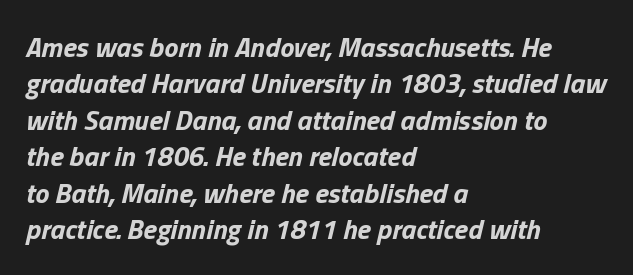
{"italic": "yes", "lean": "right", "slant_degrees": 13, "bold": "yes", "weight": "bold", "width": "normal", "stroke_contrast": "low", "x_height": "medium", "monospaced": "no", "underline": "no", "align": "left", "line_spacing": "normal", "line_spacing_ratio": 1.3, "letter_spacing": "normal", "letter_spacing_em": 0.0, "glyph_px": 28}
